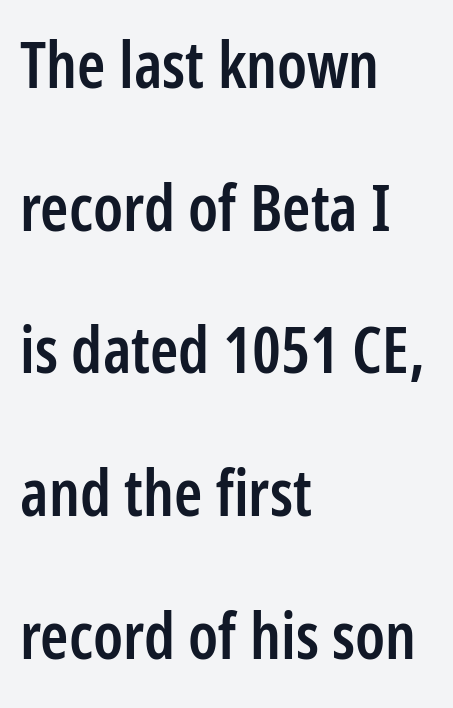
{"serif": "no", "italic": "no", "bold": "semi", "weight": "semibold", "width": "condensed", "stroke_contrast": "low", "x_height": "medium", "monospaced": "no", "underline": "no", "align": "left", "line_spacing": "loose", "line_spacing_ratio": 2.23, "letter_spacing": "normal", "letter_spacing_em": 0.0, "glyph_px": 64}
